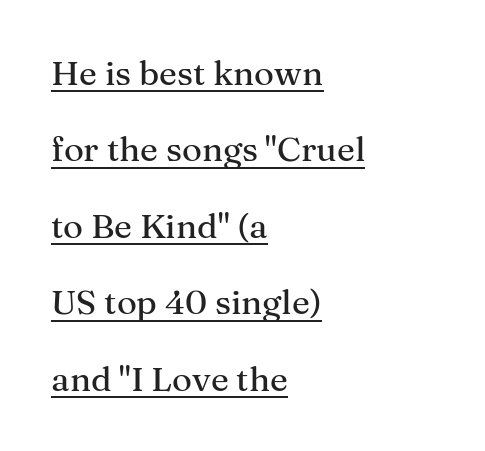
Q: Is the text italic (slanted)? A: No, it is upright.
Q: Is the typeface a serif or a sans-serif typeface? A: Serif.
Q: Is the text underlined? A: Yes.
Q: How is the paragraph aligned? A: Left-aligned.
Q: Is the spacing between letters normal or unusually wide? A: Normal.
Q: Is the spacing between lines tight, normal or loose? A: Loose.
Q: Width (condensed, normal, or wide)? A: Normal.
Q: Stroke contrast? A: Medium.
Q: x-height? A: Medium.
Q: Monospaced? A: No.
